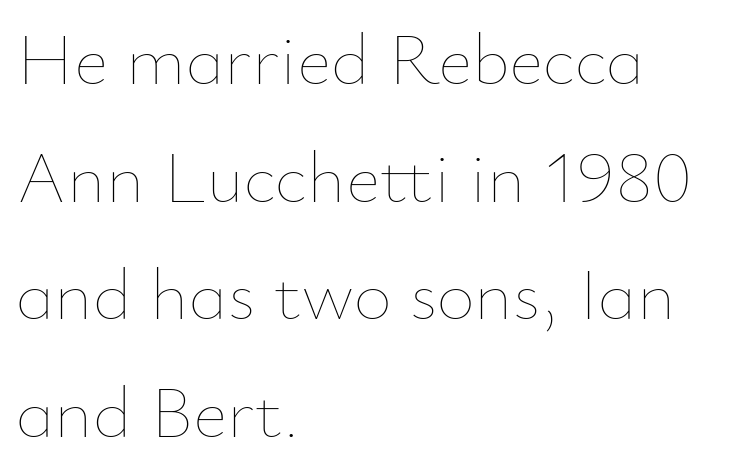
{"italic": "no", "bold": "no", "weight": "thin", "width": "normal", "stroke_contrast": "low", "x_height": "small", "monospaced": "no", "underline": "no", "align": "left", "line_spacing": "normal", "line_spacing_ratio": 1.59, "letter_spacing": "normal", "letter_spacing_em": 0.0, "glyph_px": 74}
